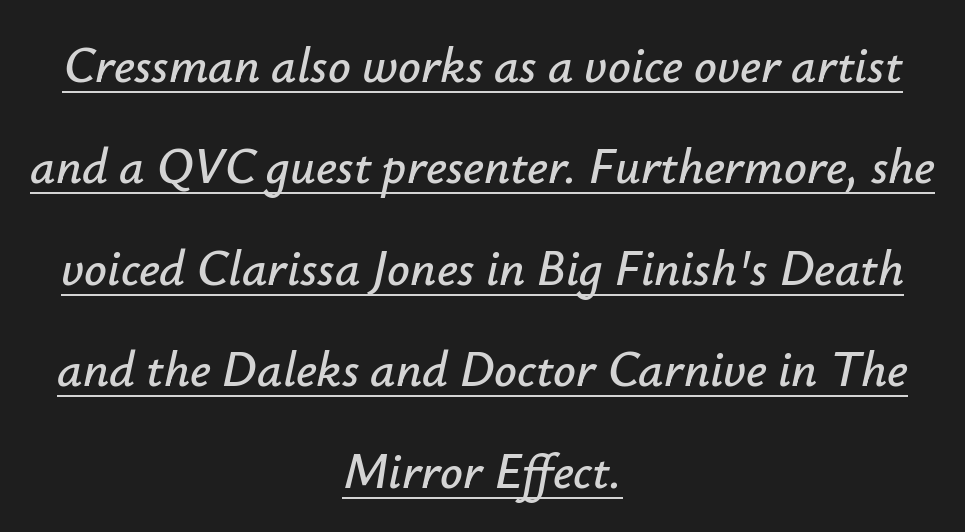
Visually the block forms a symmetrical silhouette, jagged on both flanks. There's an unmistakable incline to the writing here. One glance says open: line gaps are wider than usual. Looks like regular typesetting: each glyph gets only the width it needs. The rendering keeps characters at their native spacing.
